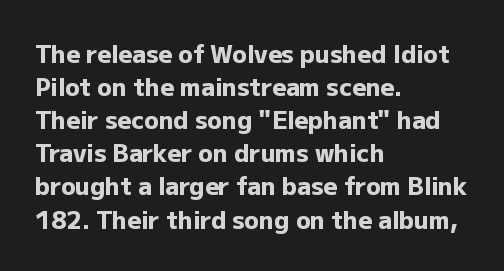
These lines keep a tight, regular rhythm from letter to letter. Heavy-handed strokes throughout: this text is bold. A normal amount of white space separates one row of letters from the next. The font's upright variant was chosen for this text. The string is rendered with underlining switched off. Which margin do the lines hug? The left one — the right edge is uneven.
